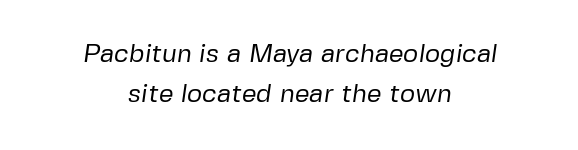
The image shows 26 px text type; set centered, normal line spacing (1.52x), normal letter spacing, not underlined.
